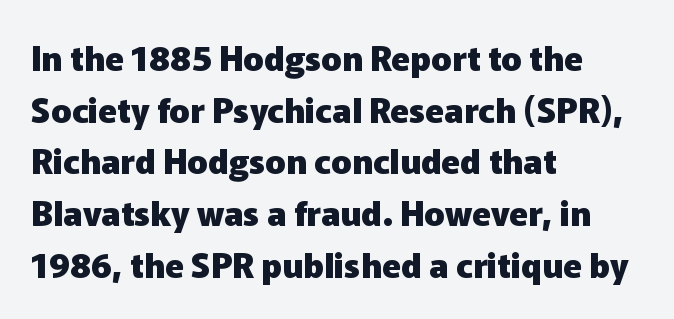
Q: Is the text bold? A: Yes.
Q: Is the text italic (slanted)? A: No, it is upright.
Q: Is the typeface a serif or a sans-serif typeface? A: Sans-serif.
Q: Is the text underlined? A: No.
Q: How is the paragraph aligned? A: Left-aligned.
Q: Is the spacing between letters normal or unusually wide? A: Normal.
Q: Is the spacing between lines tight, normal or loose? A: Normal.
Q: Width (condensed, normal, or wide)? A: Normal.
Q: Stroke contrast? A: Low.
Q: x-height? A: Medium.
Q: Monospaced? A: No.
